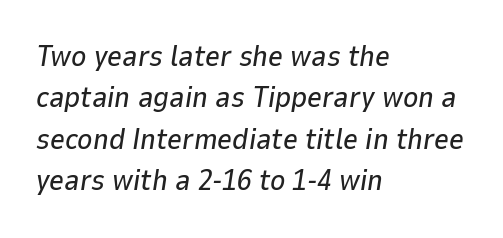
Q: Is the text italic (slanted)? A: Yes, it leans right by about 9 degrees.
Q: Is the text underlined? A: No.
Q: How is the paragraph aligned? A: Left-aligned.
Q: Is the spacing between letters normal or unusually wide? A: Normal.
Q: Is the spacing between lines tight, normal or loose? A: Normal.
Q: Width (condensed, normal, or wide)? A: Normal.
Q: Stroke contrast? A: Low.
Q: x-height? A: Medium.
Q: Monospaced? A: No.
